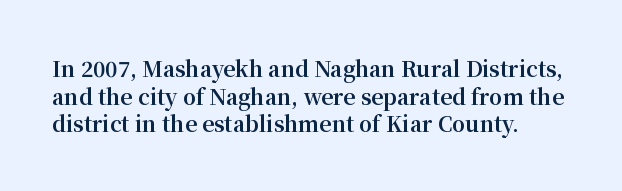
{"italic": "no", "bold": "yes", "underline": "no", "line_spacing": "normal", "line_spacing_ratio": 1.31, "letter_spacing": "normal", "letter_spacing_em": 0.0, "glyph_px": 21}
